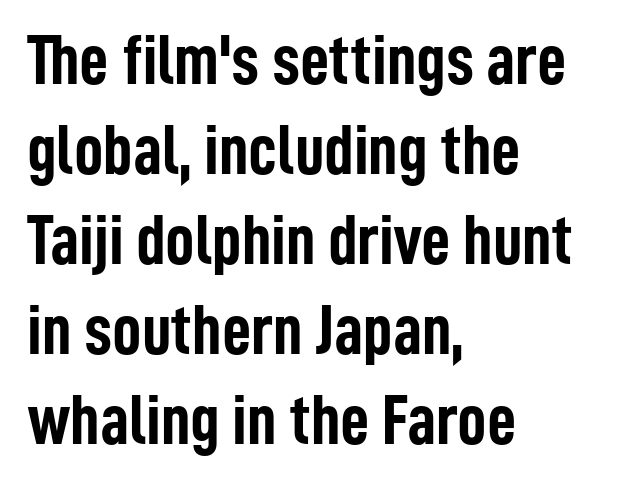
Q: Is the text bold? A: Yes.
Q: Is the text italic (slanted)? A: No, it is upright.
Q: Is the typeface a serif or a sans-serif typeface? A: Sans-serif.
Q: Is the text underlined? A: No.
Q: How is the paragraph aligned? A: Left-aligned.
Q: Is the spacing between letters normal or unusually wide? A: Normal.
Q: Is the spacing between lines tight, normal or loose? A: Normal.
Q: Width (condensed, normal, or wide)? A: Condensed.
Q: Stroke contrast? A: Low.
Q: x-height? A: Medium.
Q: Monospaced? A: No.
